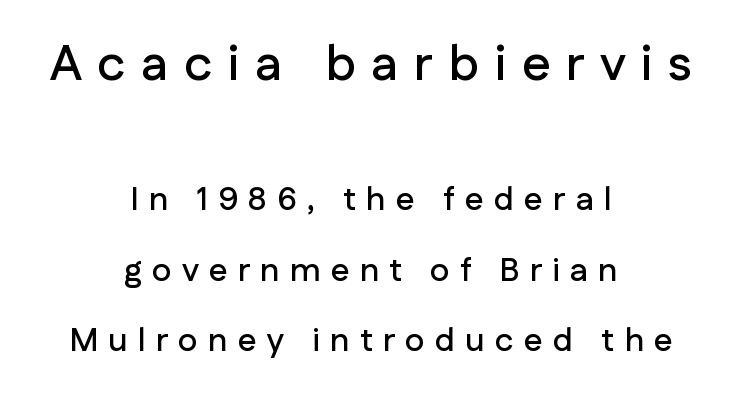
Q: Is the text italic (slanted)? A: No, it is upright.
Q: Is the typeface a serif or a sans-serif typeface? A: Sans-serif.
Q: Is the text underlined? A: No.
Q: How is the paragraph aligned? A: Centered.
Q: Is the spacing between letters normal or unusually wide? A: Unusually wide.
Q: Is the spacing between lines tight, normal or loose? A: Loose.
Q: Which block of text is set in a larger size, the first (top) or the second (bottom)? A: The first (top) one.
Q: Width (condensed, normal, or wide)? A: Normal.
Q: Stroke contrast? A: Low.
Q: x-height? A: Medium.
Q: Monospaced? A: No.
